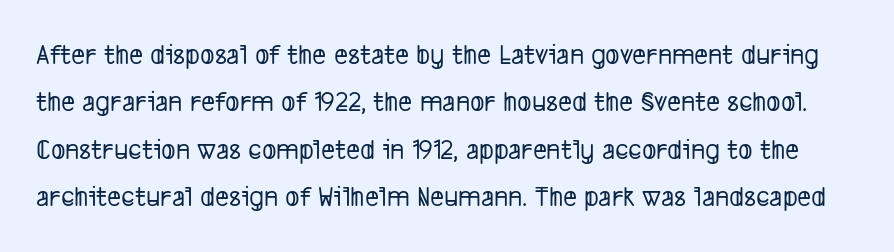
How are the letters spaced? Ordinarily, with no added tracking. Nobody drew a line under any word here. The rendering uses a moderate line-height, typical for paragraphs. The designer went with a sans here, leaving each stem footless. This sample has the flowing, uneven cadence of proportional lettering.
